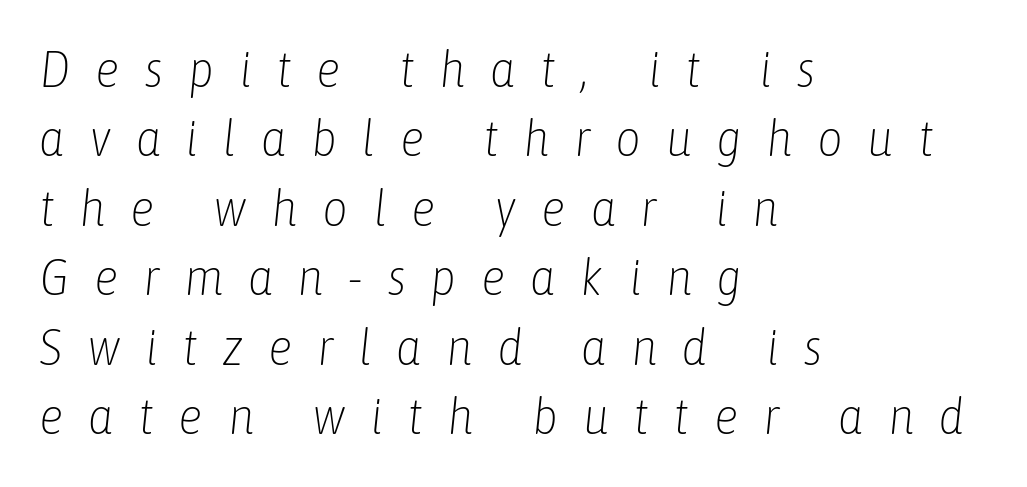
Spacing verdict: proportional, widths tailored to each character. Where is the straight margin? On the left. Is the type slanted? Yes — the strokes lean at a clear angle. Decoration check: the copy has no underline. A typesetter would call this leading conventional body-copy spacing.
